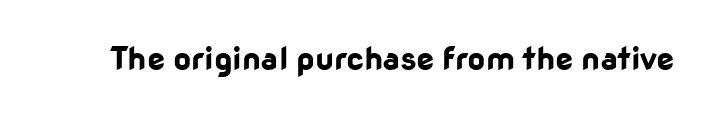
Q: Is the text bold? A: Yes.
Q: Is the text italic (slanted)? A: No, it is upright.
Q: Is the typeface a serif or a sans-serif typeface? A: Sans-serif.
Q: Is the text underlined? A: No.
Q: Is the spacing between letters normal or unusually wide? A: Normal.
Q: Width (condensed, normal, or wide)? A: Normal.
Q: Stroke contrast? A: Low.
Q: x-height? A: Medium.
Q: Monospaced? A: No.
